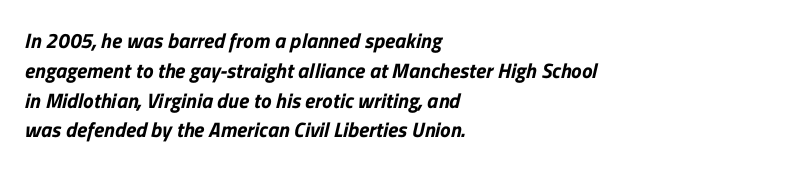
Q: Is the text underlined? A: No.
Q: How is the paragraph aligned? A: Left-aligned.
Q: Is the spacing between letters normal or unusually wide? A: Normal.
Q: Is the spacing between lines tight, normal or loose? A: Normal.
